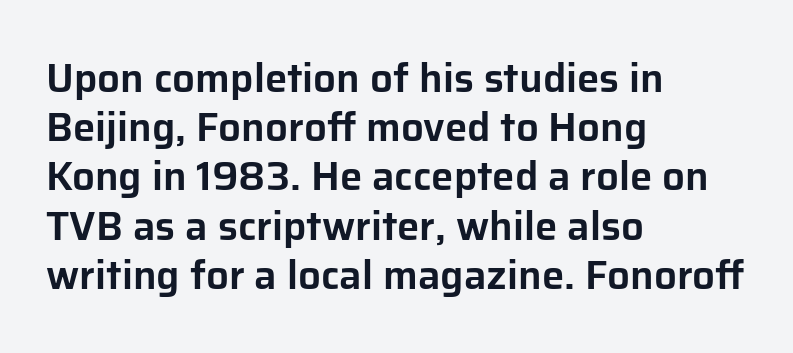
Q: Is the text italic (slanted)? A: No, it is upright.
Q: Is the typeface a serif or a sans-serif typeface? A: Sans-serif.
Q: Is the text underlined? A: No.
Q: How is the paragraph aligned? A: Left-aligned.
Q: Is the spacing between letters normal or unusually wide? A: Normal.
Q: Width (condensed, normal, or wide)? A: Normal.
Q: Stroke contrast? A: Low.
Q: x-height? A: Medium.
Q: Monospaced? A: No.
